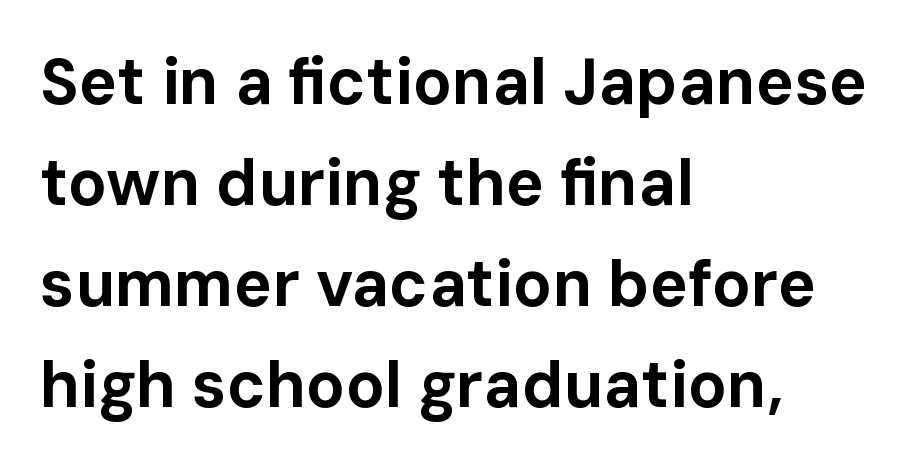
{"serif": "no", "italic": "no", "bold": "yes", "weight": "bold", "width": "normal", "stroke_contrast": "low", "x_height": "medium", "monospaced": "no", "underline": "no", "align": "left", "line_spacing": "normal", "line_spacing_ratio": 1.58, "letter_spacing": "normal", "letter_spacing_em": 0.0, "glyph_px": 64}
